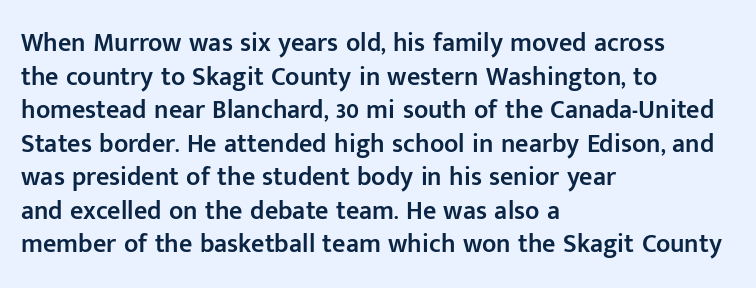
{"italic": "no", "bold": "semi", "underline": "no", "align": "left", "line_spacing": "normal", "line_spacing_ratio": 1.29, "letter_spacing": "normal", "letter_spacing_em": 0.0, "glyph_px": 26}
